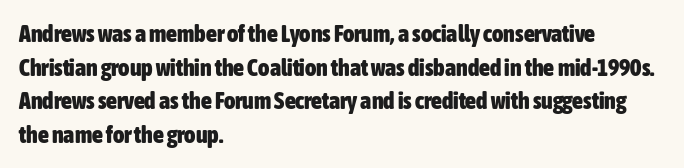
Any mark beneath the type? The region is blank. Regular leading. The face used here is rendered with its standard letterfit. These words are printed bold, with thick strokes throughout. Italic? Not at all — the glyphs are vertical. Left-aligned paragraph, ragged on the right.
